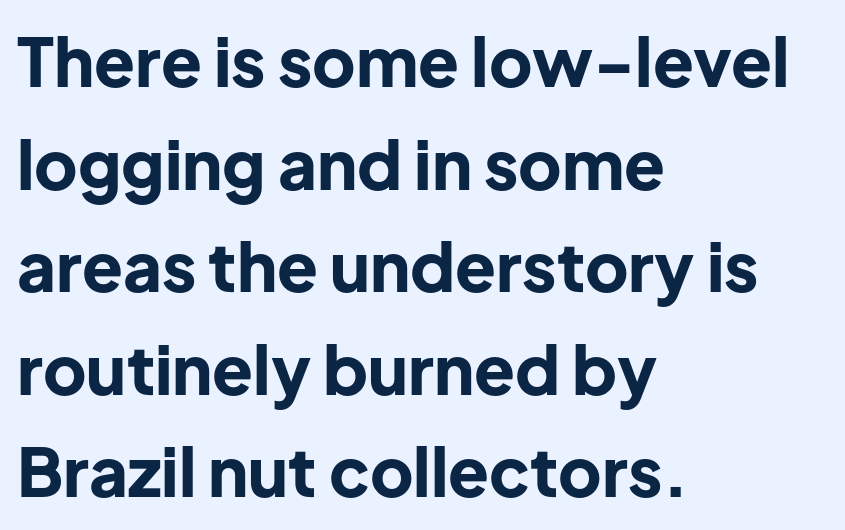
Q: Is the text bold? A: Yes.
Q: Is the text italic (slanted)? A: No, it is upright.
Q: Is the typeface a serif or a sans-serif typeface? A: Sans-serif.
Q: Is the text underlined? A: No.
Q: How is the paragraph aligned? A: Left-aligned.
Q: Is the spacing between letters normal or unusually wide? A: Normal.
Q: Is the spacing between lines tight, normal or loose? A: Normal.
Q: Width (condensed, normal, or wide)? A: Normal.
Q: Stroke contrast? A: Low.
Q: x-height? A: Medium.
Q: Monospaced? A: No.
